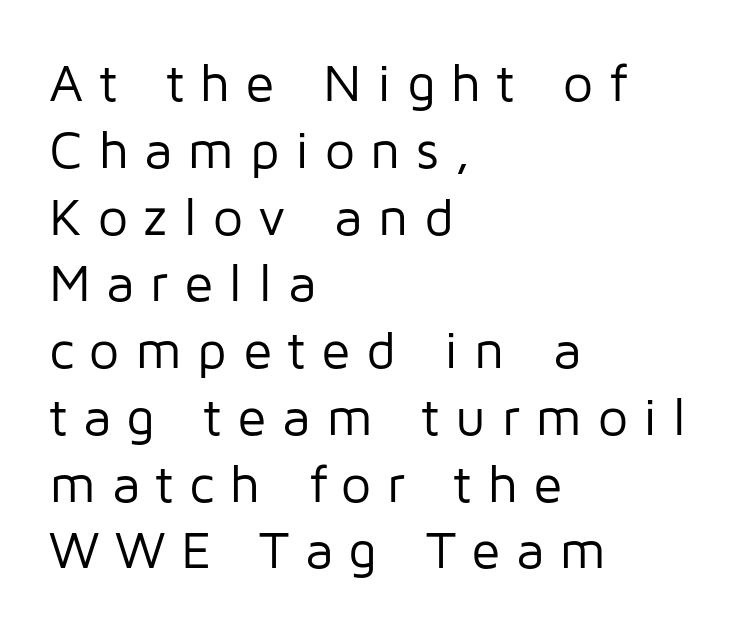
{"serif": "no", "italic": "no", "bold": "no", "weight": "regular", "width": "normal", "stroke_contrast": "low", "x_height": "medium", "monospaced": "no", "underline": "no", "align": "left", "line_spacing": "normal", "line_spacing_ratio": 1.26, "letter_spacing": "wide", "letter_spacing_em": 0.29, "glyph_px": 53}
